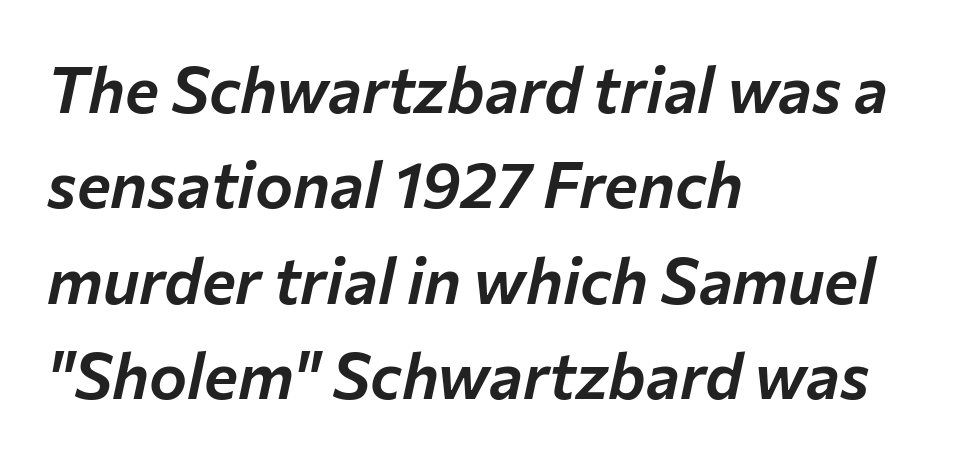
The image shows 64 px text type, italic (leaning right); set left-aligned, normal line spacing (1.49x), normal letter spacing, not underlined; low stroke contrast and a medium x-height.
